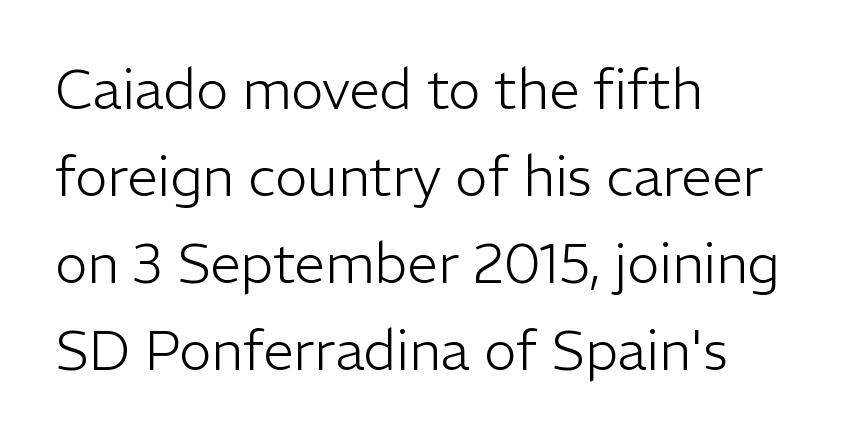
The image shows 55 px light sans-serif type, upright; set left-aligned, normal line spacing (1.58x), normal letter spacing, not underlined; low stroke contrast and a medium x-height.
